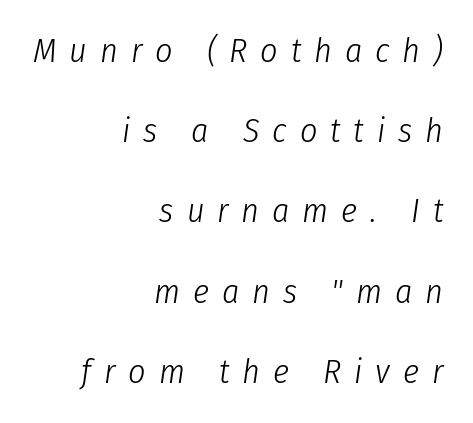
The image shows 34 px light, condensed type, italic (leaning right); set right-aligned, loose line spacing (2.36x), unusually wide letter spacing (+0.38 em), not underlined; low stroke contrast and a medium x-height.
